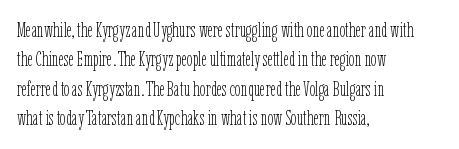
{"italic": "no", "bold": "no", "underline": "no", "align": "left", "line_spacing": "normal", "line_spacing_ratio": 1.4, "letter_spacing": "normal", "letter_spacing_em": 0.0, "glyph_px": 21}
